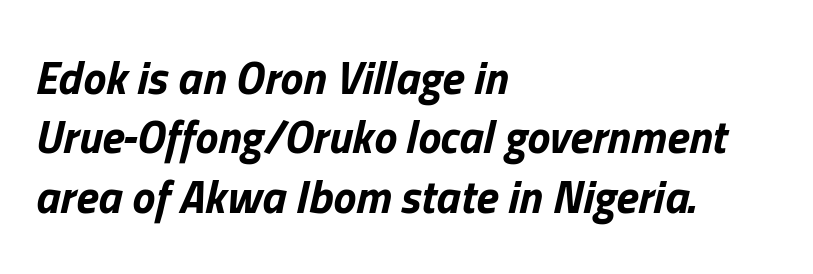
Q: Is the text bold? A: Yes.
Q: Is the text italic (slanted)? A: Yes, it leans right by about 13 degrees.
Q: Is the text underlined? A: No.
Q: How is the paragraph aligned? A: Left-aligned.
Q: Is the spacing between letters normal or unusually wide? A: Normal.
Q: Is the spacing between lines tight, normal or loose? A: Normal.
Q: Width (condensed, normal, or wide)? A: Normal.
Q: Stroke contrast? A: Low.
Q: x-height? A: Medium.
Q: Monospaced? A: No.
